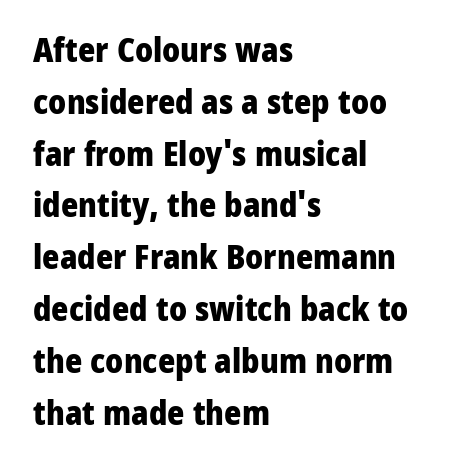
Q: Is the text bold? A: Yes.
Q: Is the text italic (slanted)? A: No, it is upright.
Q: Is the typeface a serif or a sans-serif typeface? A: Sans-serif.
Q: Is the text underlined? A: No.
Q: How is the paragraph aligned? A: Left-aligned.
Q: Is the spacing between letters normal or unusually wide? A: Normal.
Q: Is the spacing between lines tight, normal or loose? A: Normal.
Q: Width (condensed, normal, or wide)? A: Normal.
Q: Stroke contrast? A: Low.
Q: x-height? A: Medium.
Q: Monospaced? A: No.
